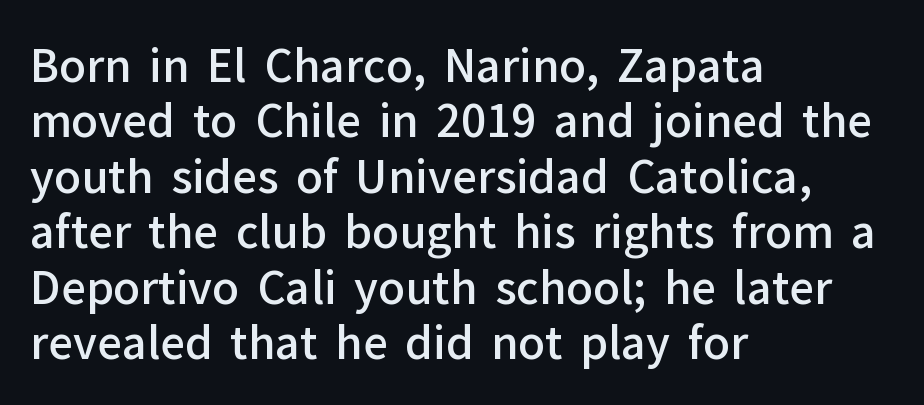
{"serif": "no", "italic": "no", "bold": "semi", "weight": "semibold", "width": "normal", "stroke_contrast": "low", "x_height": "medium", "monospaced": "no", "underline": "no", "align": "left", "line_spacing": "normal", "line_spacing_ratio": 1.26, "letter_spacing": "normal", "letter_spacing_em": 0.0, "glyph_px": 44}
